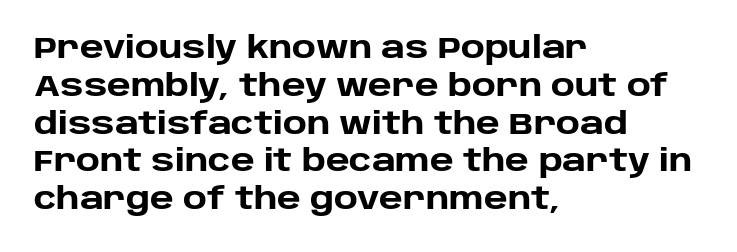
{"serif": "no", "italic": "no", "bold": "yes", "weight": "heavy", "width": "normal", "stroke_contrast": "low", "x_height": "large", "monospaced": "no", "underline": "no", "align": "left", "line_spacing": "normal", "line_spacing_ratio": 1.26, "letter_spacing": "normal", "letter_spacing_em": 0.0, "glyph_px": 30}
